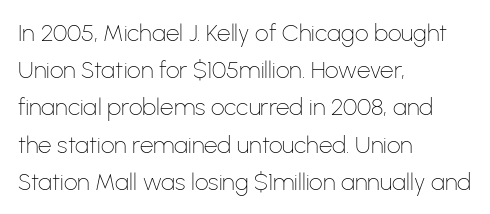
Ordinary non-slanted type is in use. This sample uses plain, unmodified letter spacing. Has an underline been added? It has not. The designer left line spacing at the default. The cut favours lightness, reaching ordinary text weight at its darkest. Layout note: lines flush left.
